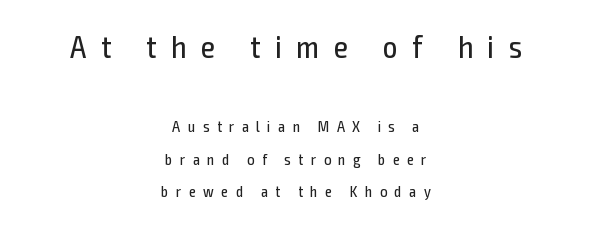
Q: Is the text bold? A: No.
Q: Is the text italic (slanted)? A: No, it is upright.
Q: Is the typeface a serif or a sans-serif typeface? A: Sans-serif.
Q: Is the text underlined? A: No.
Q: How is the paragraph aligned? A: Centered.
Q: Is the spacing between letters normal or unusually wide? A: Unusually wide.
Q: Is the spacing between lines tight, normal or loose? A: Loose.
Q: Which block of text is set in a larger size, the first (top) or the second (bottom)? A: The first (top) one.
Q: Width (condensed, normal, or wide)? A: Condensed.
Q: x-height? A: Medium.
Q: Monospaced? A: No.
